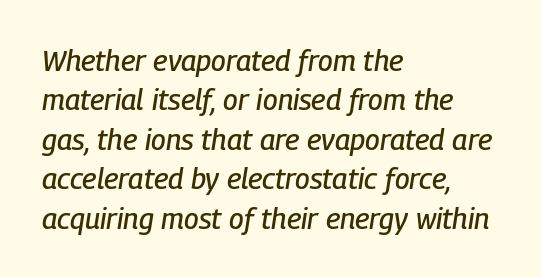
The image shows 29 px condensed type, italic (leaning right); set left-aligned, normal line spacing (1.36x), normal letter spacing, not underlined; low stroke contrast and a medium x-height.
